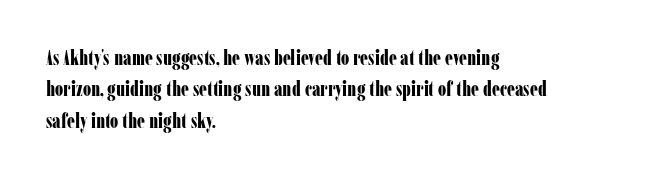
Ascenders rise straight up at ninety degrees. Just letters on the line, the space beneath them empty. Normally led — the rows are evenly, conventionally spaced. Here the glyphs are tracked normally, forming tight word shapes. The characters look thick and weighty, a clear bold.
